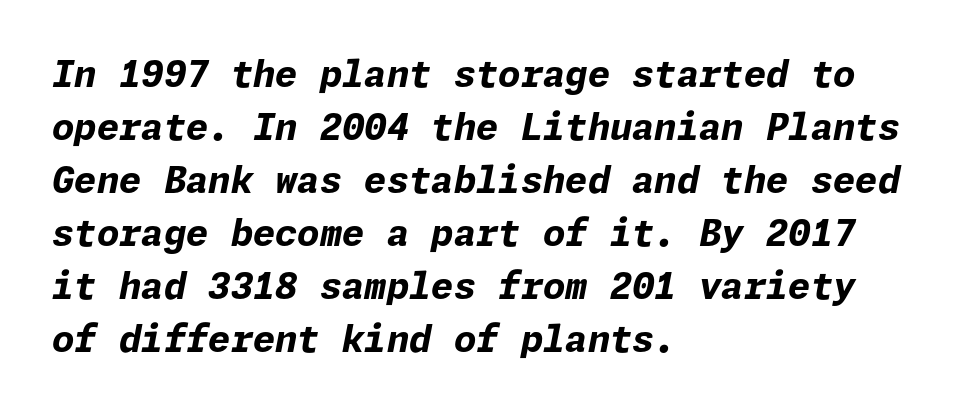
{"italic": "yes", "lean": "right", "slant_degrees": 11, "bold": "yes", "weight": "bold", "width": "normal", "stroke_contrast": "low", "x_height": "medium", "underline": "no", "align": "left", "line_spacing": "normal", "line_spacing_ratio": 1.47, "letter_spacing": "normal", "letter_spacing_em": 0.0, "glyph_px": 36}
